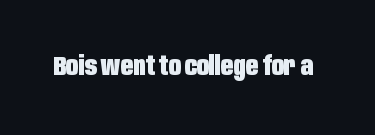
{"italic": "no", "bold": "yes", "underline": "no", "letter_spacing": "normal", "letter_spacing_em": 0.0, "glyph_px": 27}
